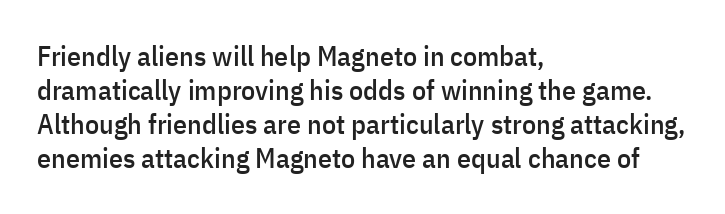
The face used here is proportionally spaced, like ordinary book or web type. Underline: absent. The gaps between neighbouring characters are ordinary and unremarkable. Compared with a centered layout, this one pins lines to the left instead. This sample uses an upright cut, with every glyph sitting square on the baseline. Are there feet on the stems? There aren't — it's a sans.
